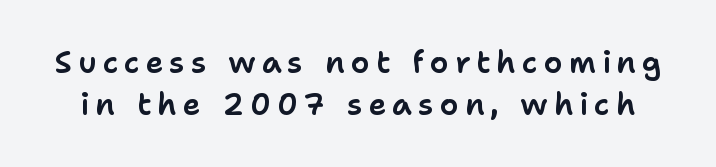
{"serif": "no", "italic": "no", "width": "normal", "stroke_contrast": "low", "x_height": "medium", "monospaced": "no", "underline": "no", "line_spacing": "normal", "line_spacing_ratio": 1.4, "letter_spacing": "wide", "letter_spacing_em": 0.2, "glyph_px": 30}
